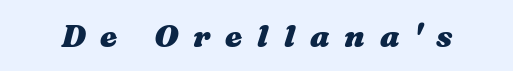
Emphasis-style slanted type is in use. Here the glyphs are tracked loosely, breaking word shapes into spaced letters. The glyphs are unaccompanied by any horizontal stroke below them. Stroke thickness is high; the sample reads as a true bold. A typesetter would call this proportional, since set widths differ per character.
